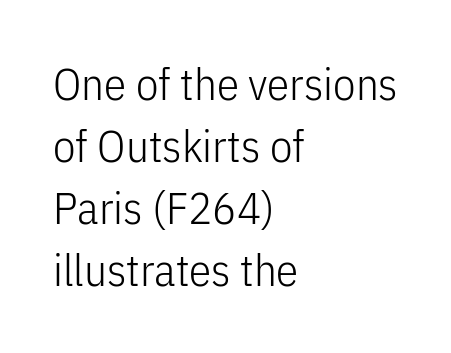
{"serif": "no", "italic": "no", "bold": "no", "weight": "light", "width": "condensed", "stroke_contrast": "low", "x_height": "medium", "monospaced": "no", "underline": "no", "align": "left", "line_spacing": "normal", "line_spacing_ratio": 1.38, "letter_spacing": "normal", "letter_spacing_em": 0.0, "glyph_px": 45}
